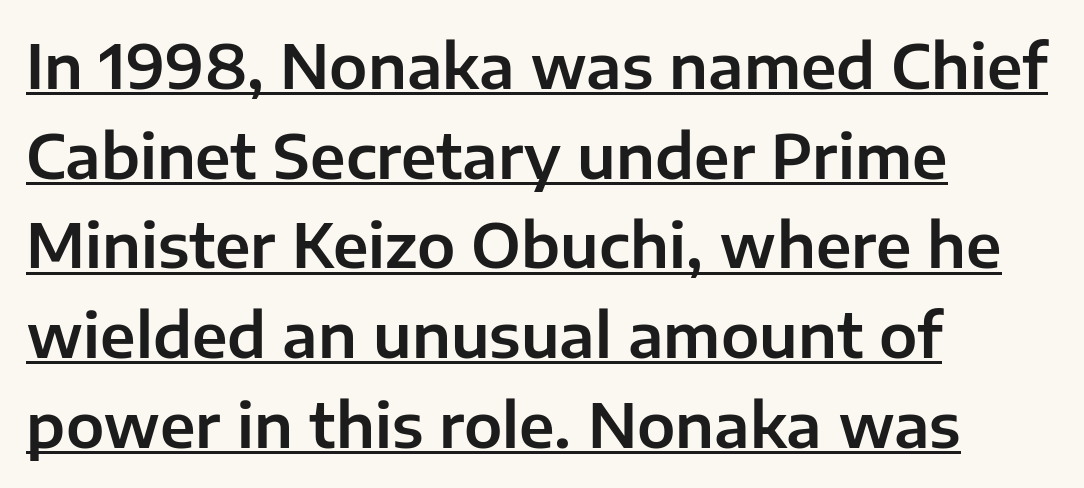
{"serif": "no", "italic": "no", "width": "normal", "stroke_contrast": "low", "x_height": "medium", "monospaced": "no", "underline": "yes", "align": "left", "line_spacing": "normal", "line_spacing_ratio": 1.47, "letter_spacing": "normal", "letter_spacing_em": 0.0, "glyph_px": 61}
